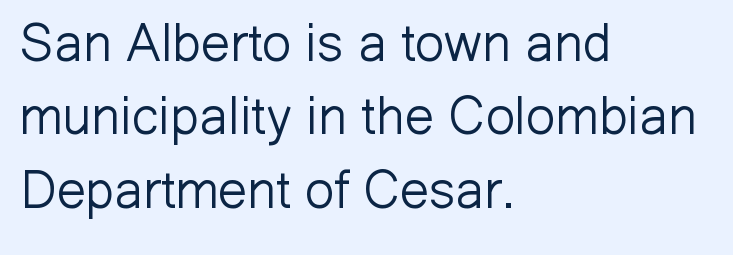
The font sits on the lighter half of the weight spectrum, regular included. Quick note: not italic, upright. Regarding serifs, this sample does without them. Each word holds together tightly as a unit, with standard inter-letter gaps. The foot of each line stays bare and open. The text block is weighted toward the left margin, trailing off unevenly rightward.
